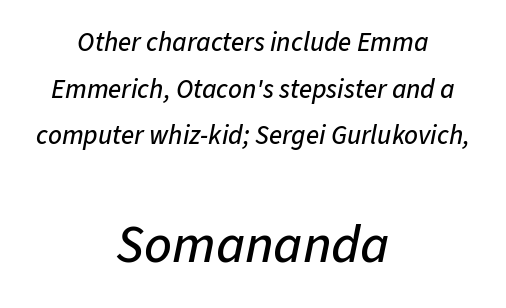
These lines are rendered in a variable-pitch font. The face used here has a pronounced slope to its letters. Anything drawn beneath the words? Only blank space. Is the lower block the larger one? Yes — the lower block carries the bigger type.
